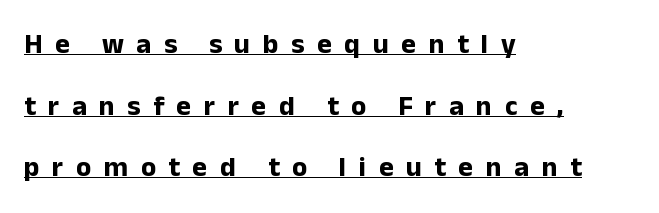
Q: Is the text bold? A: Yes.
Q: Is the text italic (slanted)? A: No, it is upright.
Q: Is the typeface a serif or a sans-serif typeface? A: Sans-serif.
Q: Is the text underlined? A: Yes.
Q: How is the paragraph aligned? A: Left-aligned.
Q: Is the spacing between letters normal or unusually wide? A: Unusually wide.
Q: Is the spacing between lines tight, normal or loose? A: Loose.
Q: Width (condensed, normal, or wide)? A: Normal.
Q: Stroke contrast? A: Low.
Q: x-height? A: Medium.
Q: Monospaced? A: No.
